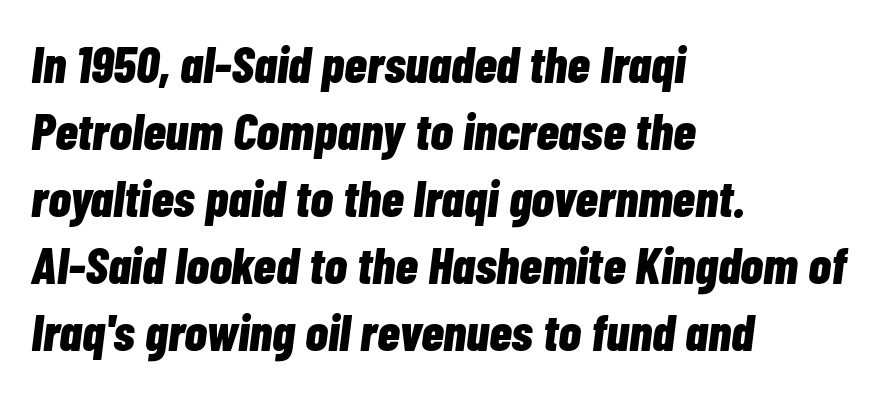
Q: Is the text bold? A: Yes.
Q: Is the text italic (slanted)? A: Yes, it leans right by about 7 degrees.
Q: Is the text underlined? A: No.
Q: How is the paragraph aligned? A: Left-aligned.
Q: Is the spacing between letters normal or unusually wide? A: Normal.
Q: Is the spacing between lines tight, normal or loose? A: Normal.
Q: Width (condensed, normal, or wide)? A: Condensed.
Q: Stroke contrast? A: Low.
Q: x-height? A: Medium.
Q: Monospaced? A: No.
